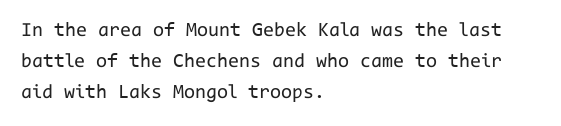
Q: Is the text bold? A: No.
Q: Is the text italic (slanted)? A: No, it is upright.
Q: Is the text underlined? A: No.
Q: How is the paragraph aligned? A: Left-aligned.
Q: Is the spacing between letters normal or unusually wide? A: Normal.
Q: Is the spacing between lines tight, normal or loose? A: Normal.
